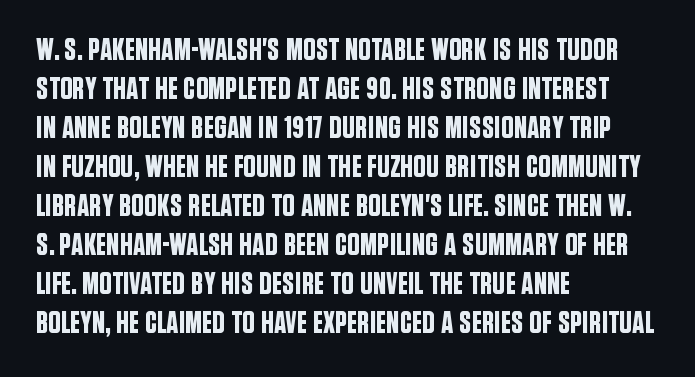
Q: Is the text italic (slanted)? A: No, it is upright.
Q: Is the typeface a serif or a sans-serif typeface? A: Sans-serif.
Q: Is the text underlined? A: No.
Q: How is the paragraph aligned? A: Left-aligned.
Q: Is the spacing between letters normal or unusually wide? A: Normal.
Q: Is the spacing between lines tight, normal or loose? A: Normal.
Q: Width (condensed, normal, or wide)? A: Condensed.
Q: Stroke contrast? A: Low.
Q: x-height? A: Large.
Q: Monospaced? A: No.
